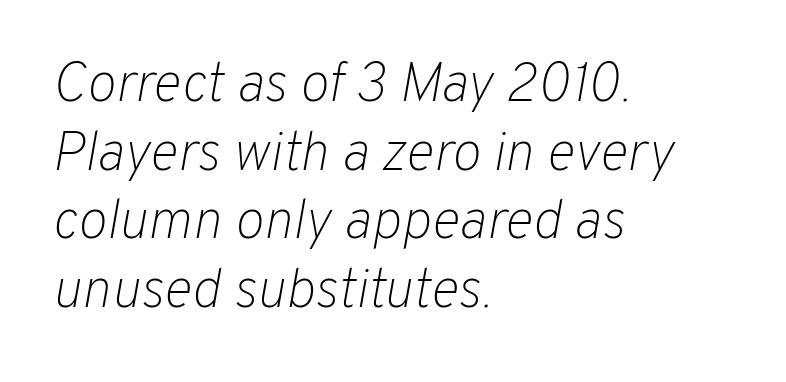
The zone under the glyphs is completely vacant. Layout note: lines flush left. Look at the tracking — it's just the regular setting, nothing added. Vertically, the passage feels balanced, rows spaced as you'd expect. Is this a fixed-width face? No — the glyphs have proportional, varying widths. Heft: none added — not bold.
